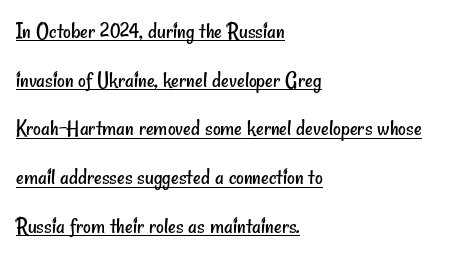
Weight class: somewhere from thin through regular. Where is the straight margin? On the left. The horizontal fit of the characters is conventional and even. A rule runs beneath these lines of type. The passage shown stacks its lines with a broad gap.
